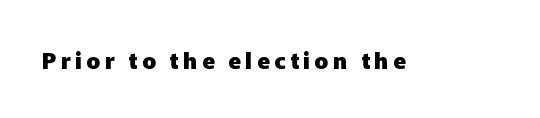
{"italic": "no", "bold": "yes", "underline": "no", "glyph_px": 23}
